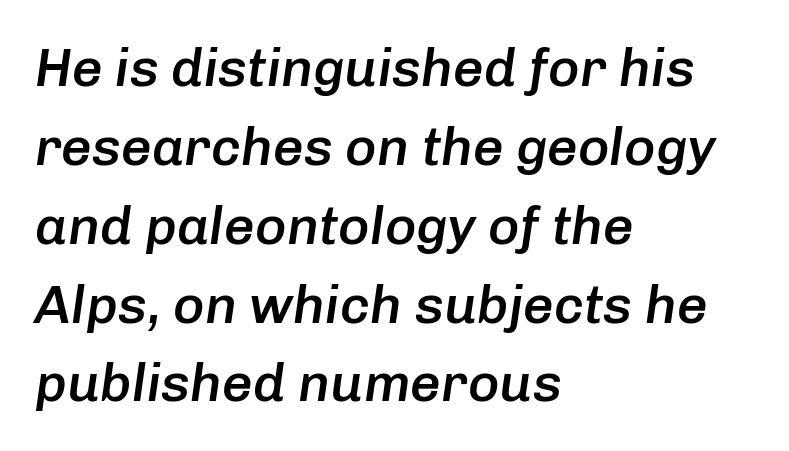
The image shows 54 px semibold type, italic (leaning right); set left-aligned, normal line spacing (1.46x), normal letter spacing, not underlined; low stroke contrast and a medium x-height.
